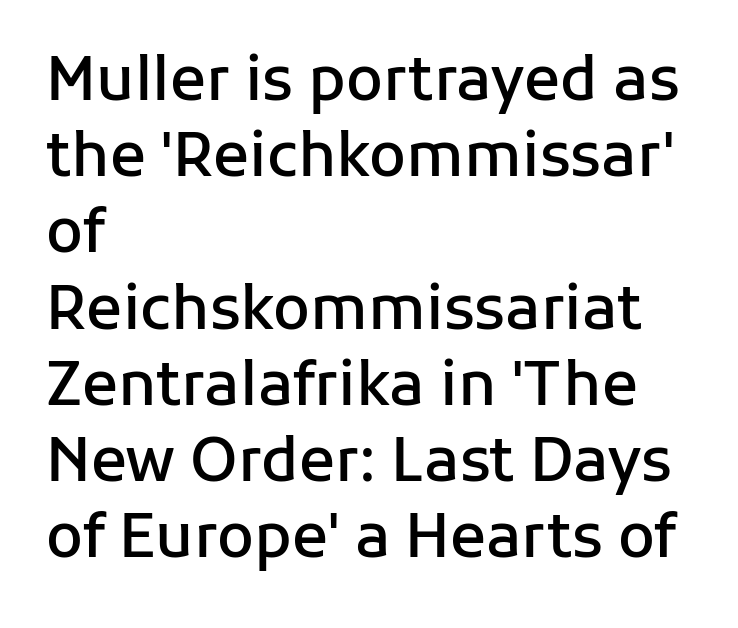
The typesetting leans somewhat heavy: a semibold. A typesetter would label this face a sans. Check under the words: just untouched page. The lettering holds an erect, upright posture throughout. This rendering leaves character spacing at its baseline value.
